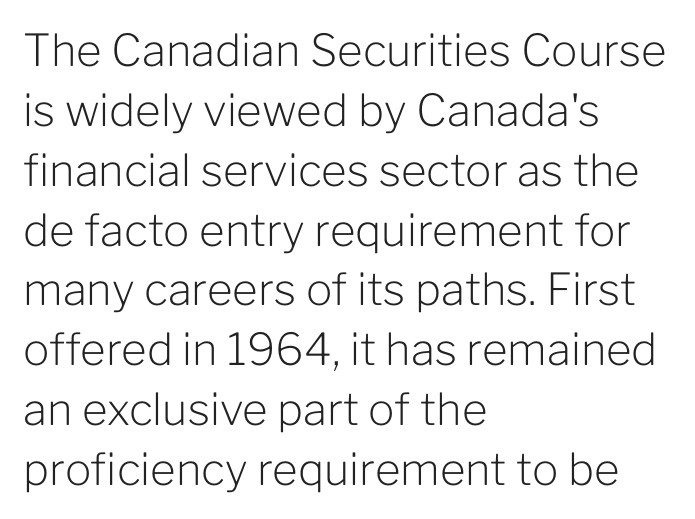
{"serif": "no", "italic": "no", "bold": "no", "weight": "light", "width": "normal", "stroke_contrast": "low", "x_height": "medium", "monospaced": "no", "underline": "no", "align": "left", "line_spacing": "normal", "line_spacing_ratio": 1.36, "letter_spacing": "normal", "letter_spacing_em": 0.0, "glyph_px": 44}
